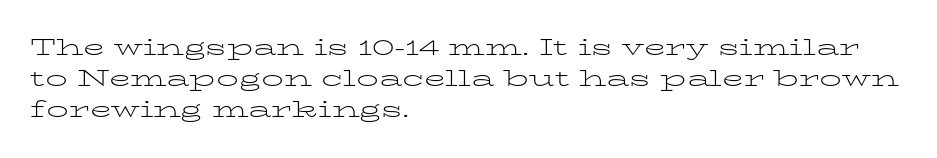
Every row of glyphs begins at an identical x-position on the left. The typesetting does not lean heavy: it is not bold. One glance says typical: line gaps are just what's usual. Underlining? Definitely not there.
